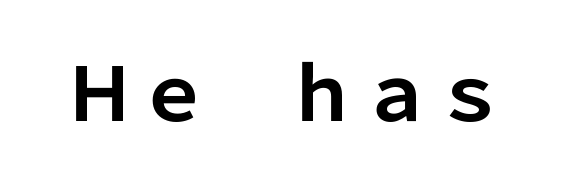
The image shows 74 px bold sans-serif type, upright; set normal letter spacing, not underlined; low stroke contrast and a medium x-height.
